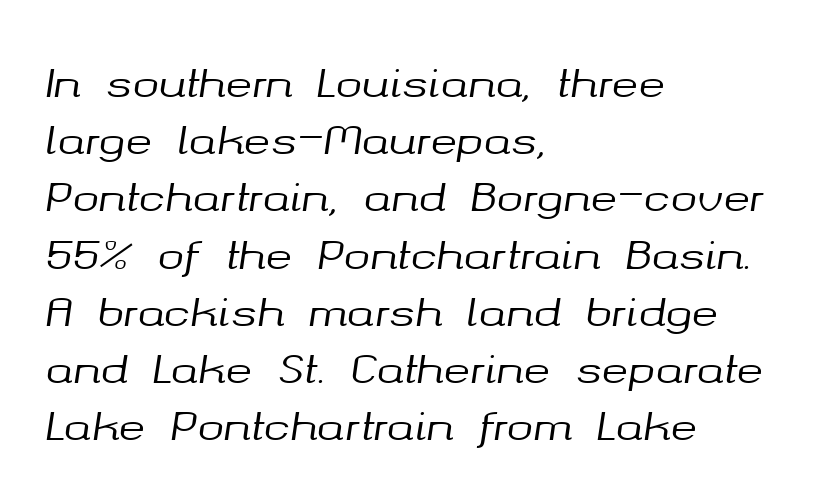
Characters follow at the spacing the type designer built in. Rows of type keep a routine distance in the vertical direction. Which margin do the lines hug? The left one — the right edge is uneven. A typesetter would mark this as italic.
